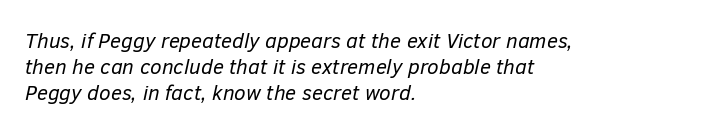
Q: Is the text bold? A: No.
Q: Is the text italic (slanted)? A: Yes, it leans right by about 12 degrees.
Q: Is the text underlined? A: No.
Q: How is the paragraph aligned? A: Left-aligned.
Q: Is the spacing between letters normal or unusually wide? A: Normal.
Q: Is the spacing between lines tight, normal or loose? A: Normal.
